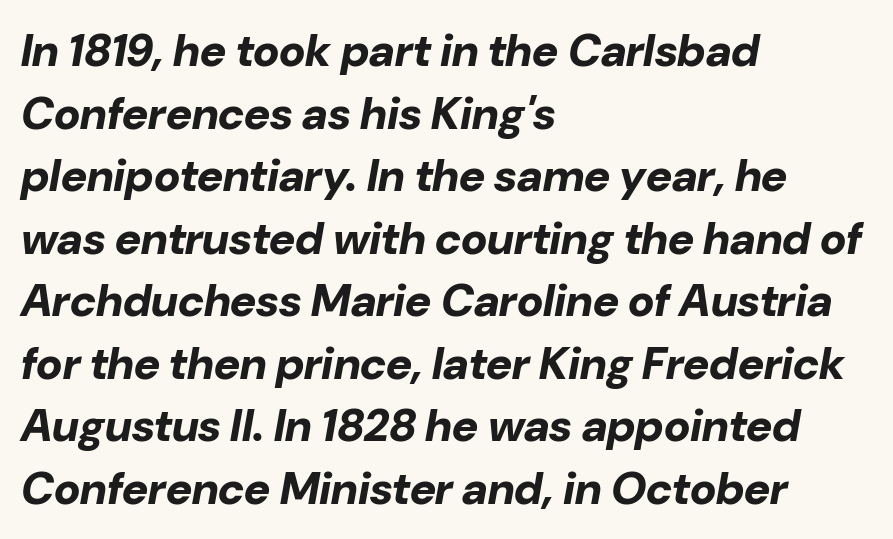
The image shows 45 px bold type, italic (leaning right); set left-aligned, normal line spacing (1.39x), normal letter spacing, not underlined; low stroke contrast and a medium x-height.
